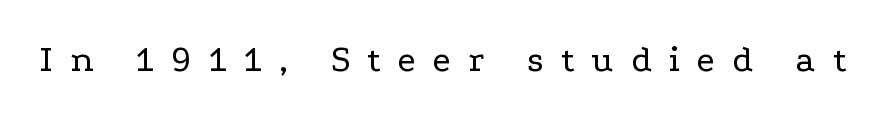
Q: Is the text bold? A: No.
Q: Is the text italic (slanted)? A: No, it is upright.
Q: Is the typeface a serif or a sans-serif typeface? A: Serif.
Q: Is the text underlined? A: No.
Q: Is the spacing between letters normal or unusually wide? A: Unusually wide.
Q: Width (condensed, normal, or wide)? A: Wide.
Q: Stroke contrast? A: Low.
Q: x-height? A: Medium.
Q: Monospaced? A: No.
